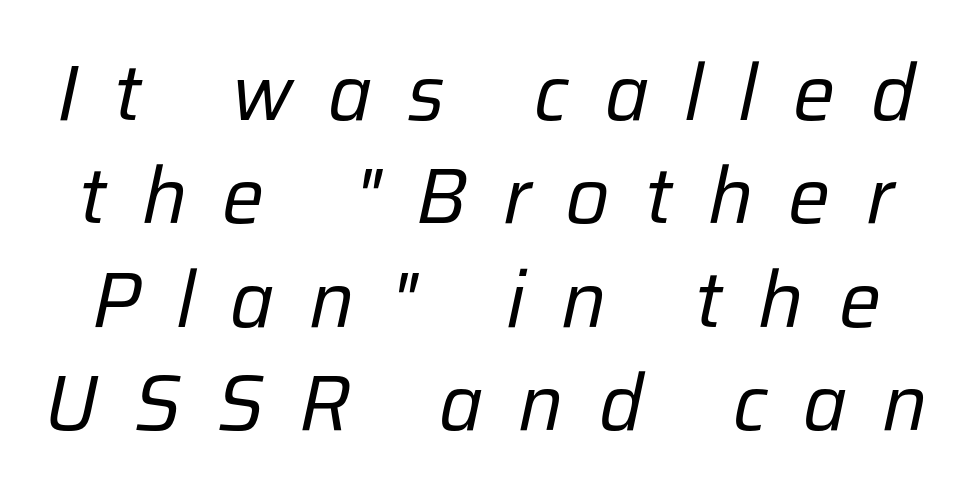
{"italic": "yes", "lean": "right", "slant_degrees": 12, "bold": "no", "weight": "regular", "width": "normal", "stroke_contrast": "low", "x_height": "medium", "monospaced": "no", "underline": "no", "line_spacing": "normal", "line_spacing_ratio": 1.31, "letter_spacing": "wide", "letter_spacing_em": 0.45, "glyph_px": 79}
